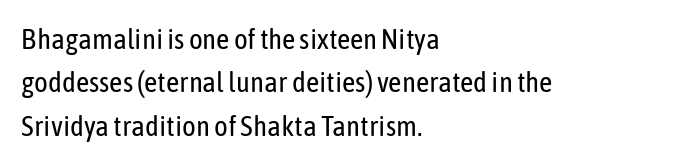
{"serif": "no", "italic": "no", "bold": "no", "weight": "regular", "width": "condensed", "stroke_contrast": "low", "x_height": "medium", "monospaced": "no", "underline": "no", "align": "left", "line_spacing": "normal", "line_spacing_ratio": 1.5, "letter_spacing": "normal", "letter_spacing_em": 0.0, "glyph_px": 29}
